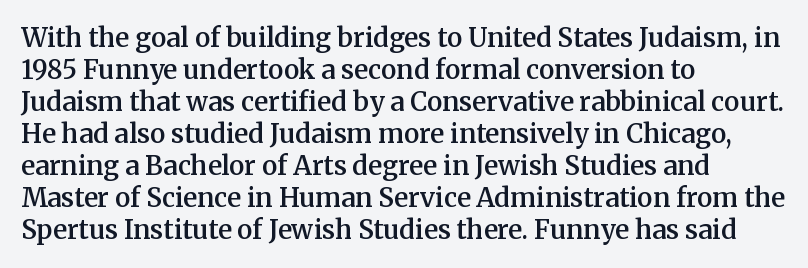
Q: Is the text bold? A: Semi-bold.
Q: Is the text italic (slanted)? A: No, it is upright.
Q: Is the text underlined? A: No.
Q: How is the paragraph aligned? A: Left-aligned.
Q: Is the spacing between letters normal or unusually wide? A: Normal.
